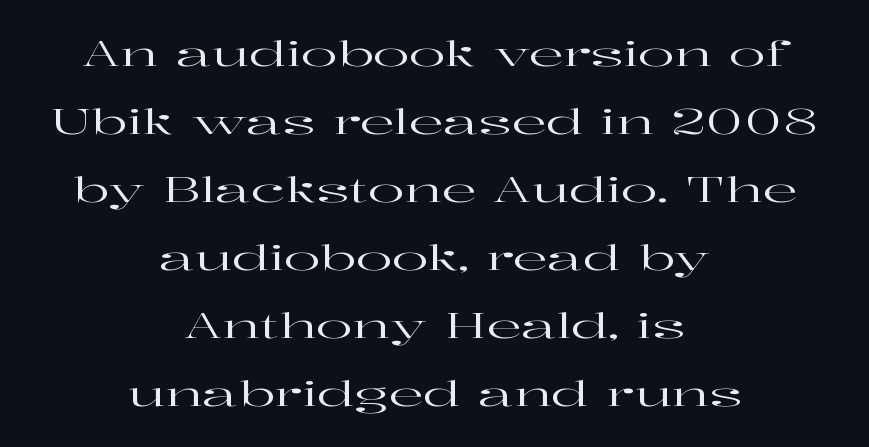
Underlining? Definitely not there. Inter-character spacing is left at the font's built-in metrics. Quick note: not italic, upright. The space between consecutive lines is lavish.
